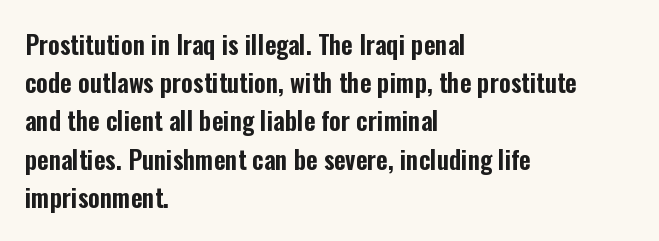
The image shows 25 px text type, upright; set left-aligned, normal line spacing (1.53x), normal letter spacing, not underlined.
